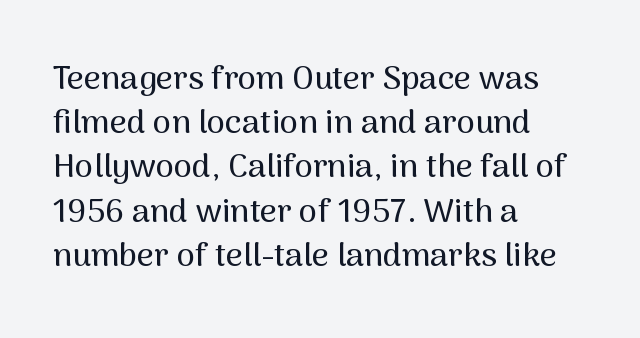
Q: Is the text italic (slanted)? A: No, it is upright.
Q: Is the typeface a serif or a sans-serif typeface? A: Sans-serif.
Q: Is the text underlined? A: No.
Q: How is the paragraph aligned? A: Left-aligned.
Q: Is the spacing between letters normal or unusually wide? A: Normal.
Q: Is the spacing between lines tight, normal or loose? A: Normal.
Q: Width (condensed, normal, or wide)? A: Normal.
Q: Stroke contrast? A: Medium.
Q: x-height? A: Medium.
Q: Monospaced? A: No.
